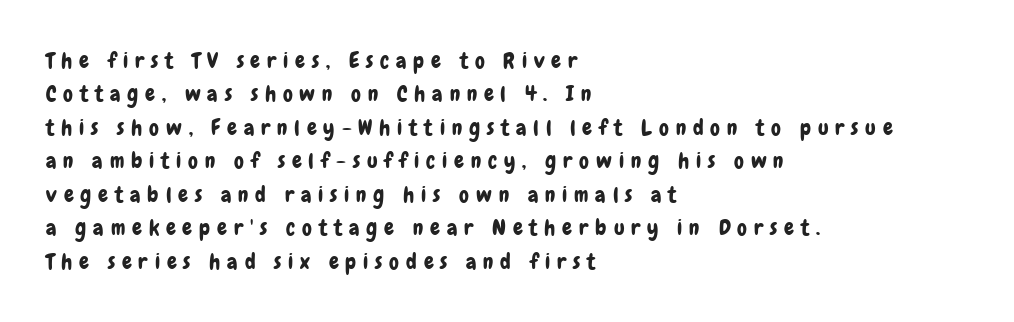
Vertical spacing — default. This is roman type, the default non-slanted kind. Visually the block forms a straight wall on the left and a jagged coastline on the right. The space beneath each line is pristine and unruled.
